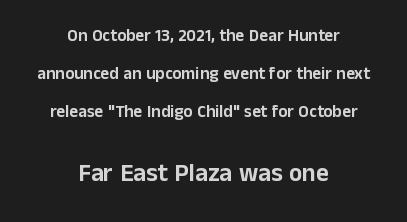
Descenders are the only things crossing below the line. Horizontal bands of white between lines are thick stripes. Top chunk: small. Bottom chunk: large. The line texture is even and compact thanks to regular tracking.
